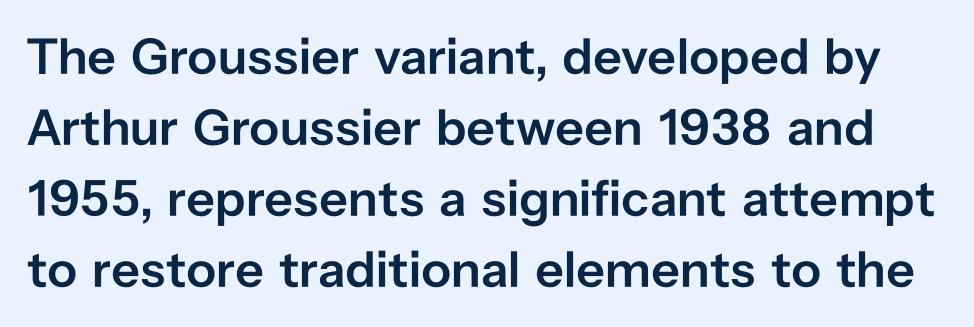
{"serif": "no", "italic": "no", "bold": "semi", "weight": "semibold", "width": "normal", "stroke_contrast": "low", "x_height": "medium", "monospaced": "no", "underline": "no", "line_spacing": "normal", "line_spacing_ratio": 1.39, "letter_spacing": "normal", "letter_spacing_em": 0.0, "glyph_px": 51}
